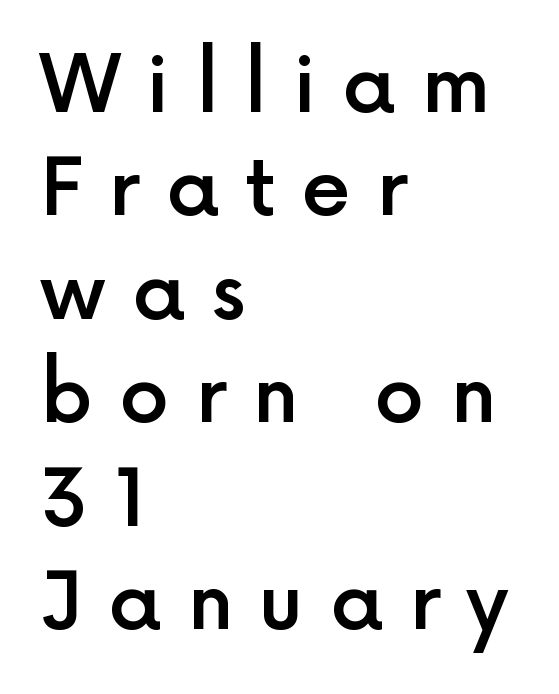
The image shows 79 px semibold sans-serif type, upright; set left-aligned, normal line spacing (1.31x), unusually wide letter spacing (+0.33 em), not underlined; a medium x-height.
